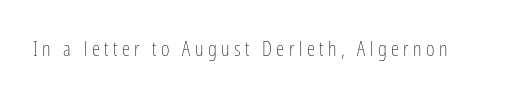
Q: Is the text bold? A: No.
Q: Is the text italic (slanted)? A: No, it is upright.
Q: Is the text underlined? A: No.
Q: Is the spacing between letters normal or unusually wide? A: Unusually wide.
